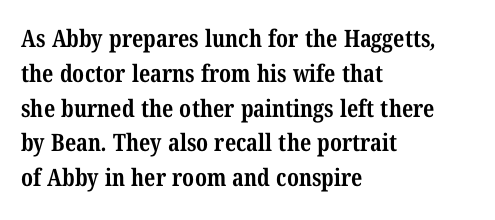
{"bold": "yes", "underline": "no", "align": "left", "line_spacing": "normal", "line_spacing_ratio": 1.45, "letter_spacing": "normal", "letter_spacing_em": 0.0, "glyph_px": 24}
